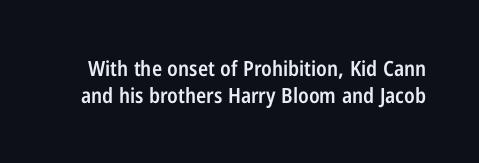
The image shows 21 px text type, upright; set normal line spacing (1.27x), normal letter spacing, not underlined.
